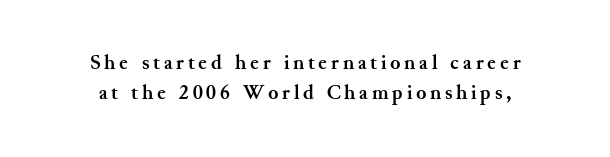
{"italic": "no", "bold": "yes", "underline": "no", "line_spacing": "normal", "line_spacing_ratio": 1.45, "glyph_px": 21}
